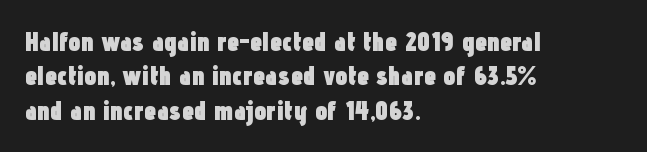
A typesetter would mark this as roman, not italic. Does the copy run flush right? No — it runs flush left. These words are printed bold, with thick strokes throughout. Successive baselines arrive at the customary interval. Caption: standard tracking, unaltered.
